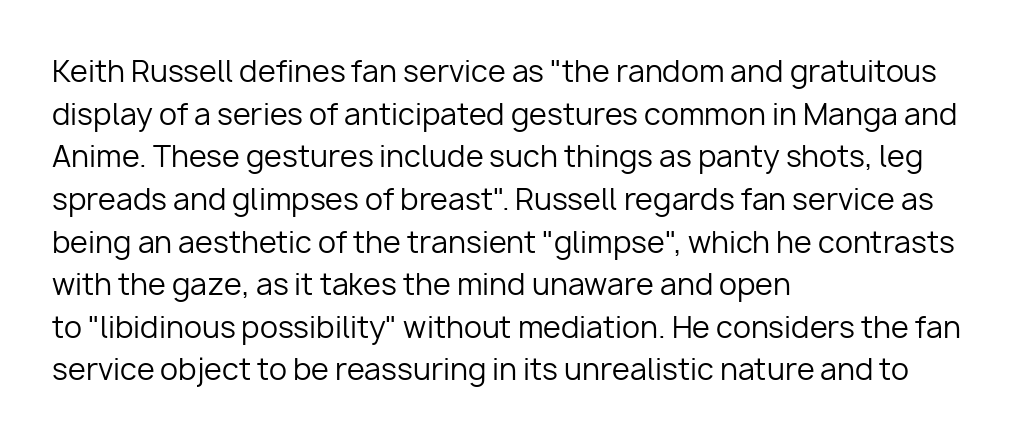
The image shows 29 px regular-weight sans-serif type, upright; set left-aligned, normal line spacing (1.47x), normal letter spacing, not underlined; low stroke contrast and a medium x-height.
